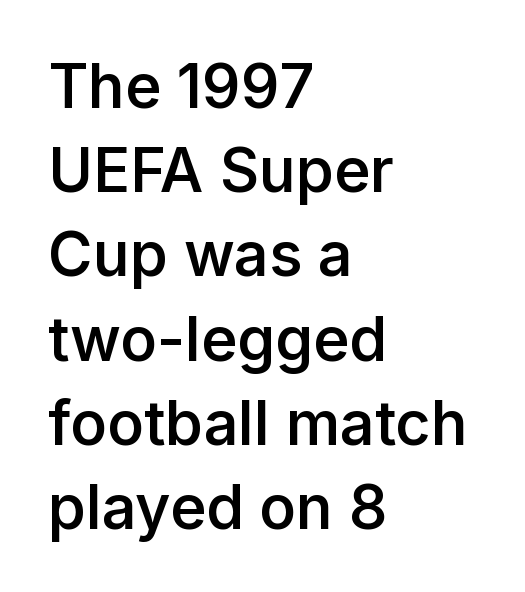
{"serif": "no", "italic": "no", "bold": "semi", "weight": "semibold", "width": "normal", "stroke_contrast": "low", "x_height": "medium", "monospaced": "no", "underline": "no", "align": "left", "line_spacing": "normal", "line_spacing_ratio": 1.38, "letter_spacing": "normal", "letter_spacing_em": 0.0, "glyph_px": 61}
